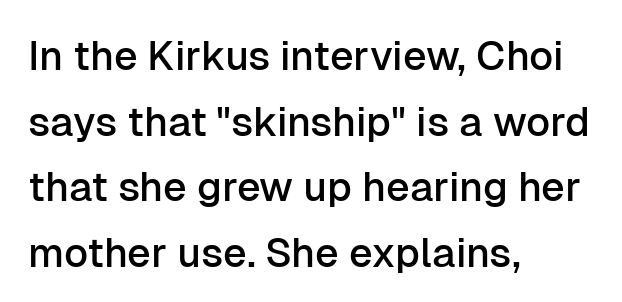
The image shows 41 px sans-serif type, upright; set left-aligned, normal line spacing (1.6x), normal letter spacing, not underlined; low stroke contrast and a medium x-height.
